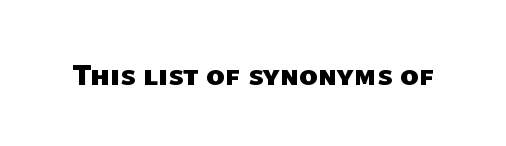
Q: Is the text bold? A: Yes.
Q: Is the typeface a serif or a sans-serif typeface? A: Sans-serif.
Q: Is the text underlined? A: No.
Q: Is the spacing between letters normal or unusually wide? A: Normal.
Q: Width (condensed, normal, or wide)? A: Normal.
Q: Stroke contrast? A: Low.
Q: x-height? A: Medium.
Q: Monospaced? A: No.
